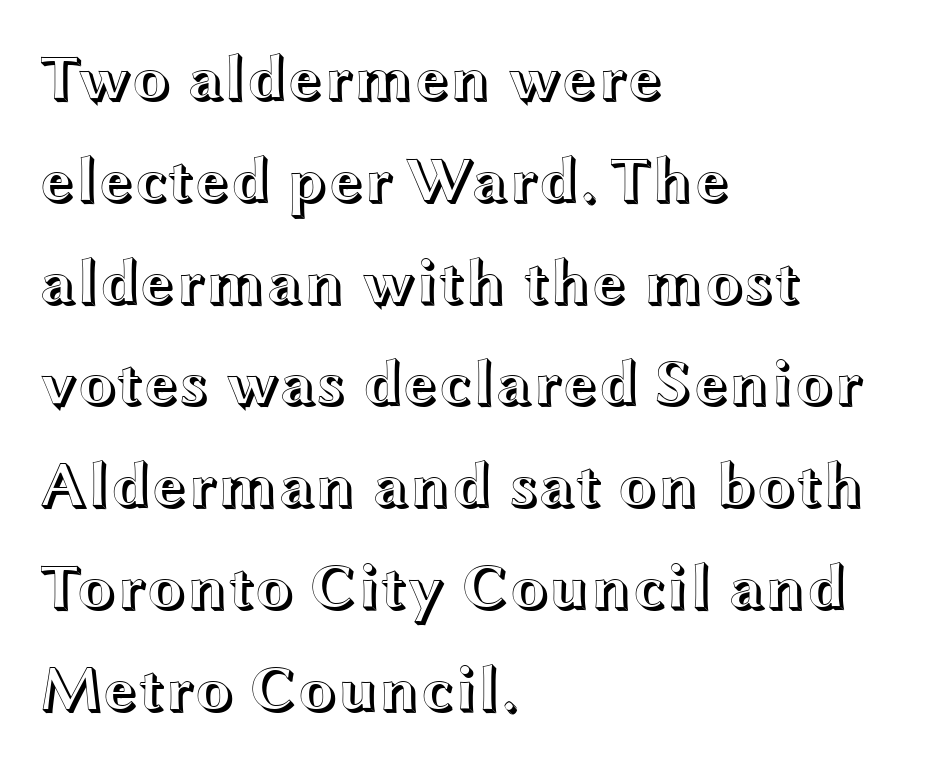
Q: Is the text italic (slanted)? A: No, it is upright.
Q: Is the text underlined? A: No.
Q: How is the paragraph aligned? A: Left-aligned.
Q: Is the spacing between letters normal or unusually wide? A: Normal.
Q: Is the spacing between lines tight, normal or loose? A: Normal.
Q: Width (condensed, normal, or wide)? A: Wide.
Q: x-height? A: Medium.
Q: Monospaced? A: No.
